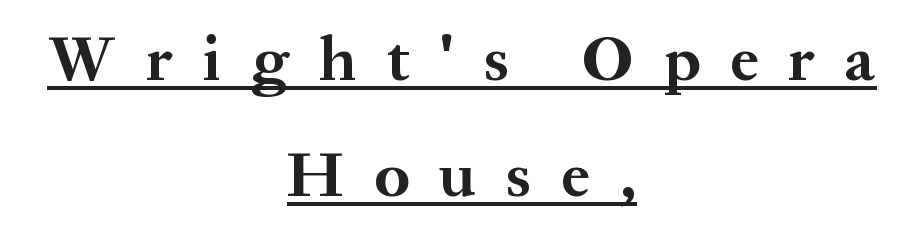
The image shows 64 px bold serif type, upright; set centered, line spacing 1.82x, unusually wide letter spacing (+0.47 em), underlined; medium stroke contrast and a medium x-height.
